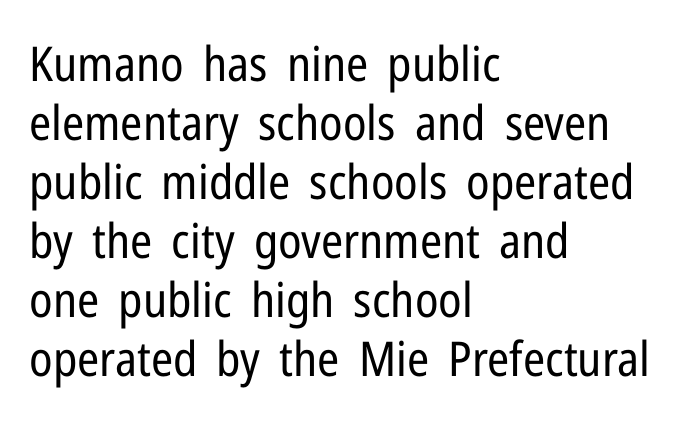
The lines in this sample share a left origin and differ only in where they stop. Type without underlining. The letters advance in unequal steps, a hallmark of proportional type. The letterforms sit at book weight or below. The font's upright variant was chosen for this text.
